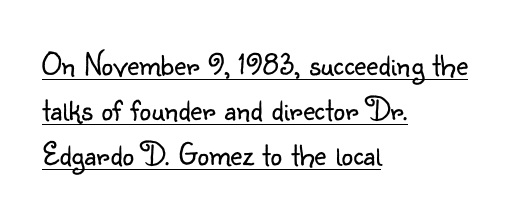
The image shows 33 px light sans-serif type, upright; set left-aligned, normal line spacing (1.36x), normal letter spacing, underlined; low stroke contrast and a small x-height.
